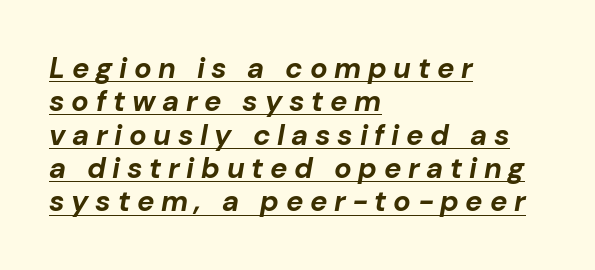
The image shows 29 px bold type, italic (leaning right); set left-aligned, tight line spacing (1.15x), unusually wide letter spacing (+0.23 em), underlined; low stroke contrast and a medium x-height.
